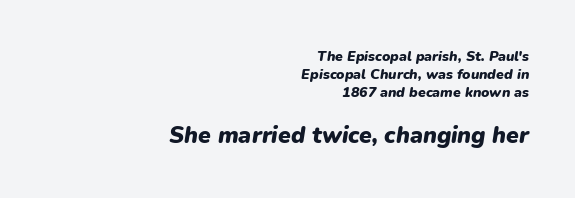
The whole block is typeset with a tilt. Beneath every word, the page is bare. Words appear dense and cohesive because spacing is normal. Quick note: interline space is typical. Note: smaller setting up top, larger setting below.
